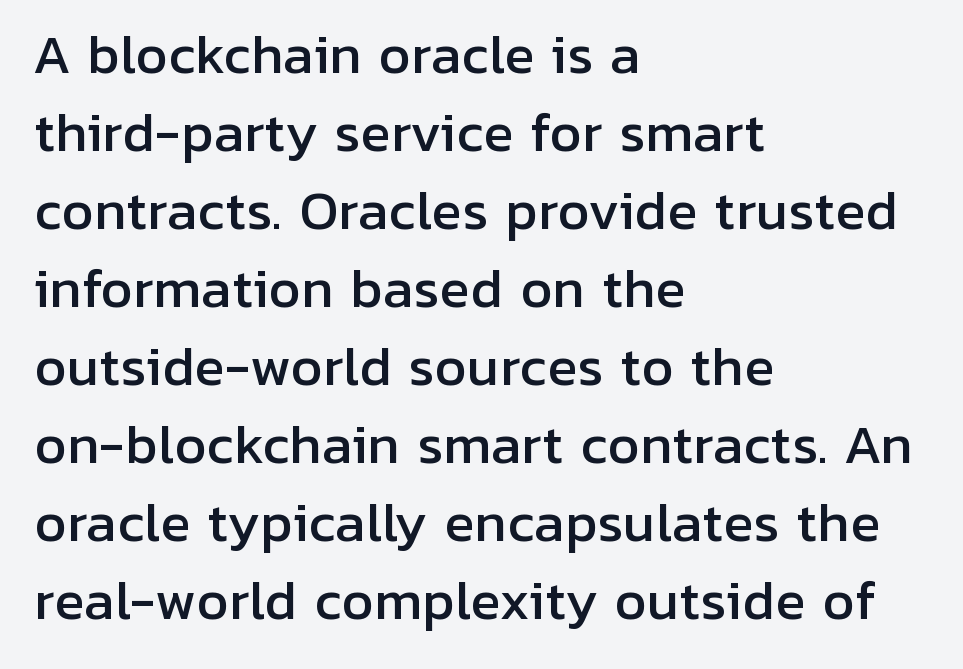
Honestly, the letter spacing is just normal — you wouldn't notice it. Is this a sans? Yes — the strokes have no serifs. The glyphs are unaccompanied by any horizontal stroke below them. The lines are quadded left. This sample has the flowing, uneven cadence of proportional lettering.
